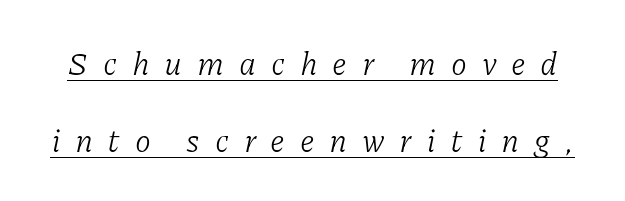
Q: Is the text bold? A: No.
Q: Is the text italic (slanted)? A: Yes, it leans right by about 11 degrees.
Q: Is the typeface a serif or a sans-serif typeface? A: Serif.
Q: Is the text underlined? A: Yes.
Q: Is the spacing between letters normal or unusually wide? A: Unusually wide.
Q: Is the spacing between lines tight, normal or loose? A: Loose.
Q: Width (condensed, normal, or wide)? A: Normal.
Q: Stroke contrast? A: Low.
Q: x-height? A: Medium.
Q: Monospaced? A: No.
